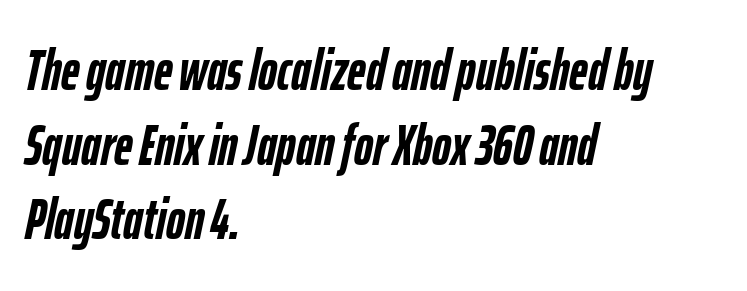
Q: Is the text bold? A: Yes.
Q: Is the text italic (slanted)? A: Yes, it leans right by about 12 degrees.
Q: Is the text underlined? A: No.
Q: How is the paragraph aligned? A: Left-aligned.
Q: Is the spacing between letters normal or unusually wide? A: Normal.
Q: Is the spacing between lines tight, normal or loose? A: Normal.
Q: Width (condensed, normal, or wide)? A: Condensed.
Q: Stroke contrast? A: Low.
Q: x-height? A: Medium.
Q: Monospaced? A: No.
